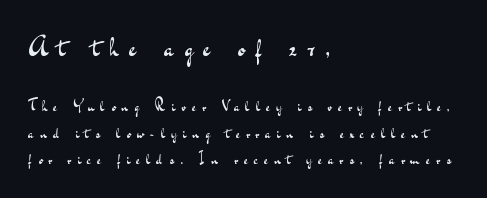
Compared with a centered layout, this one pins lines to the left instead. Unmarked baselines from the first word to the last. Bold? No — there's no thickening of the strokes. Someone cranked the tracking dial way up on this one. Two sizes are in play, and the larger belongs to the first block.
